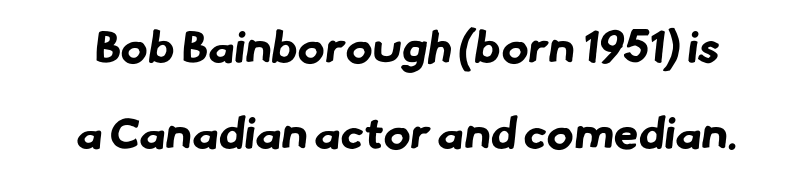
{"serif": "no", "bold": "yes", "weight": "bold", "width": "normal", "stroke_contrast": "low", "x_height": "small", "monospaced": "no", "underline": "no", "line_spacing": "loose", "line_spacing_ratio": 1.92, "letter_spacing": "normal", "letter_spacing_em": 0.0, "glyph_px": 45}
